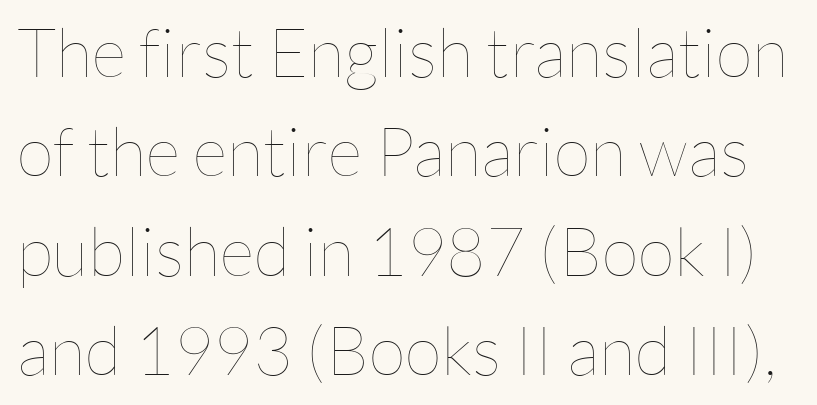
Evenly set lines give the paragraph a standard silhouette. Honestly, there is no underline to notice here at all. Stem width sits at or under what a default text font uses. Each word holds together tightly as a unit, with standard inter-letter gaps.
